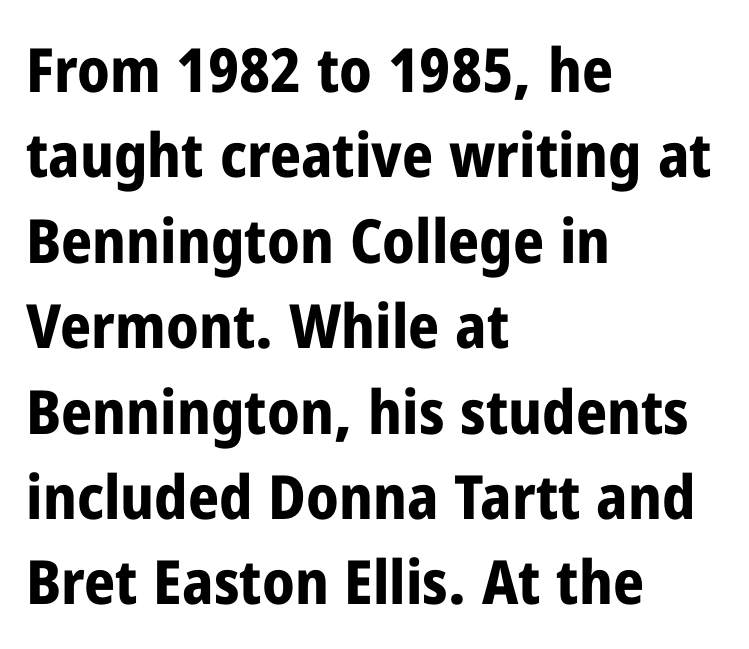
{"serif": "no", "italic": "no", "bold": "yes", "weight": "bold", "width": "condensed", "stroke_contrast": "low", "x_height": "medium", "monospaced": "no", "underline": "no", "align": "left", "line_spacing": "normal", "line_spacing_ratio": 1.4, "letter_spacing": "normal", "letter_spacing_em": 0.0, "glyph_px": 61}
